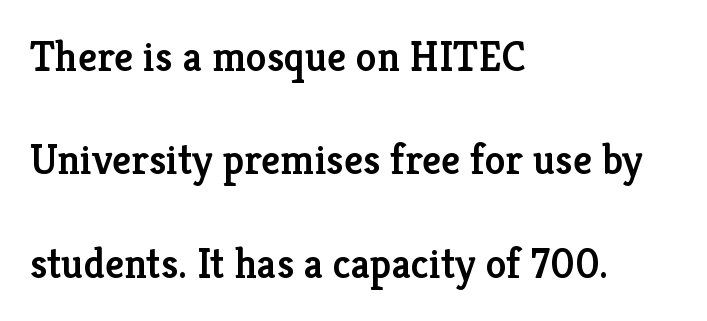
The image shows 42 px semibold serif type, upright; set left-aligned, loose line spacing (2.46x), normal letter spacing, not underlined; low stroke contrast and a medium x-height.
